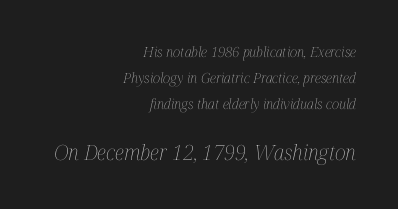
{"italic": "yes", "lean": "right", "slant_degrees": 12, "bold": "no", "underline": "no", "align": "right", "line_spacing_ratio": 1.86, "letter_spacing": "normal", "letter_spacing_em": 0.0, "larger_block": "second", "size_ratio": 1.5, "glyph_px": 21}
